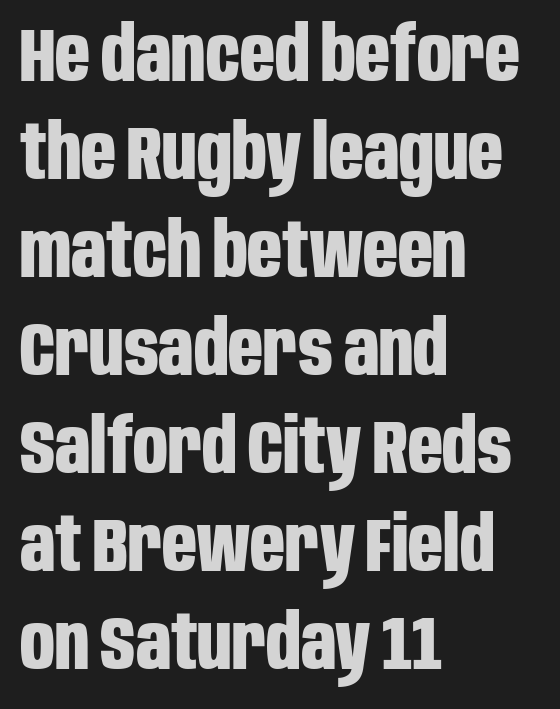
Q: Is the text bold? A: Yes.
Q: Is the text italic (slanted)? A: No, it is upright.
Q: Is the typeface a serif or a sans-serif typeface? A: Sans-serif.
Q: Is the text underlined? A: No.
Q: How is the paragraph aligned? A: Left-aligned.
Q: Is the spacing between letters normal or unusually wide? A: Normal.
Q: Is the spacing between lines tight, normal or loose? A: Normal.
Q: Width (condensed, normal, or wide)? A: Condensed.
Q: Stroke contrast? A: Low.
Q: x-height? A: Large.
Q: Monospaced? A: No.
